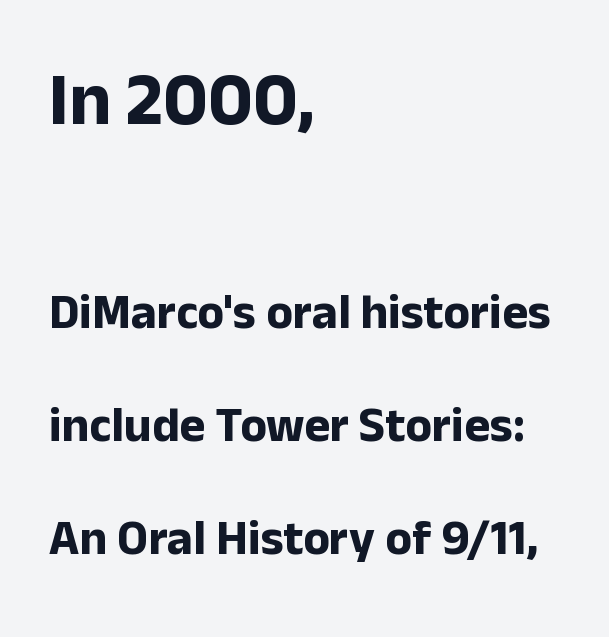
Glyph-to-glyph distance matches everyday printed text. Is this a fixed-width face? No — the glyphs have proportional, varying widths. Quick note: not italic, upright. The emphasis by scale lands on block number one, above.
